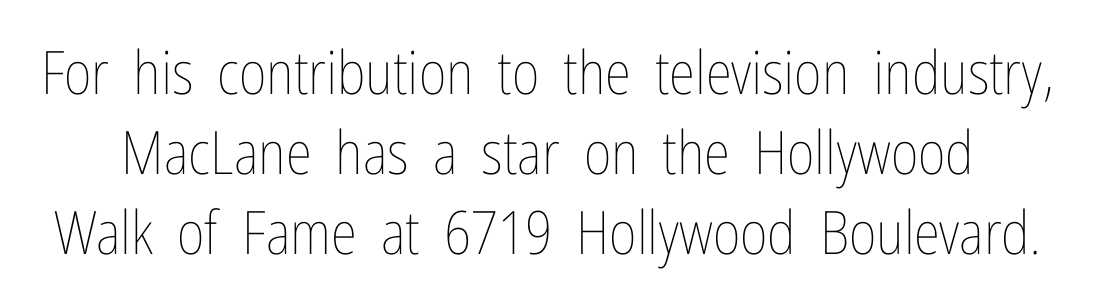
{"italic": "no", "bold": "no", "weight": "thin", "width": "condensed", "stroke_contrast": "low", "x_height": "medium", "monospaced": "no", "underline": "no", "line_spacing": "normal", "line_spacing_ratio": 1.33, "letter_spacing": "normal", "letter_spacing_em": 0.0, "glyph_px": 60}
